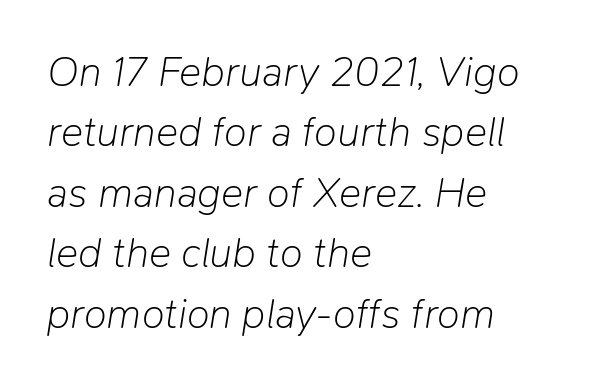
Q: Is the text bold? A: No.
Q: Is the text italic (slanted)? A: Yes, it leans right by about 9 degrees.
Q: Is the text underlined? A: No.
Q: How is the paragraph aligned? A: Left-aligned.
Q: Is the spacing between letters normal or unusually wide? A: Normal.
Q: Is the spacing between lines tight, normal or loose? A: Normal.
Q: Width (condensed, normal, or wide)? A: Normal.
Q: Stroke contrast? A: Low.
Q: x-height? A: Medium.
Q: Monospaced? A: No.
